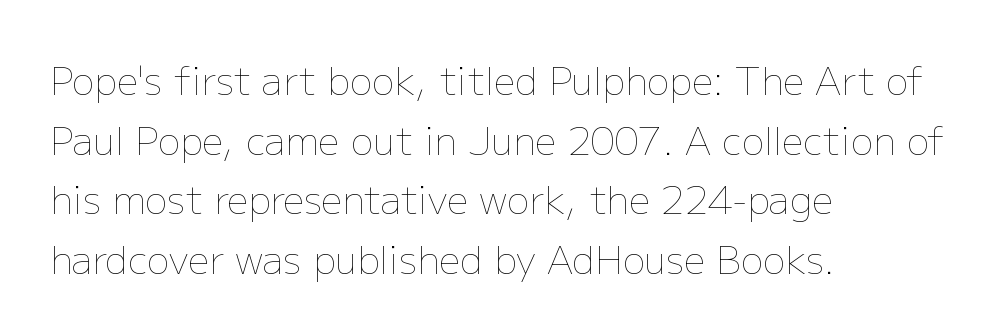
The image shows 38 px thin type, upright; set left-aligned, normal line spacing (1.57x), normal letter spacing, not underlined; low stroke contrast and a medium x-height.
